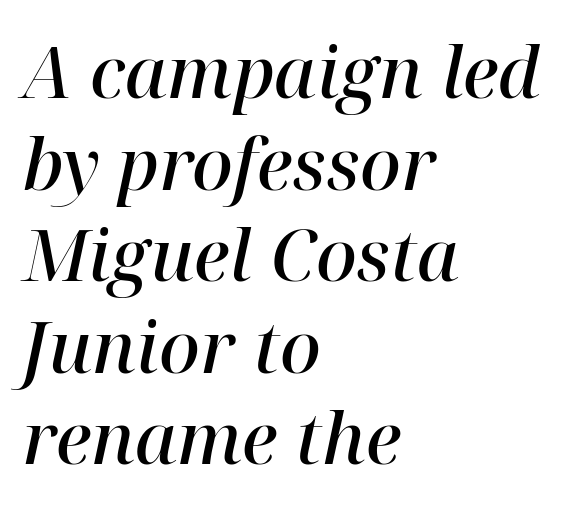
Q: Is the text bold? A: Semi-bold.
Q: Is the text italic (slanted)? A: Yes, it leans right by about 12 degrees.
Q: Is the typeface a serif or a sans-serif typeface? A: Serif.
Q: Is the text underlined? A: No.
Q: How is the paragraph aligned? A: Left-aligned.
Q: Is the spacing between letters normal or unusually wide? A: Normal.
Q: Is the spacing between lines tight, normal or loose? A: Normal.
Q: Width (condensed, normal, or wide)? A: Normal.
Q: Stroke contrast? A: High.
Q: x-height? A: Medium.
Q: Monospaced? A: No.
